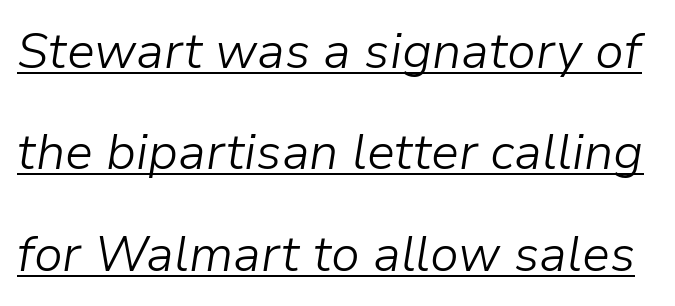
The image shows 50 px light type, italic (leaning right); set loose line spacing (2.03x), normal letter spacing, underlined; low stroke contrast and a medium x-height.
